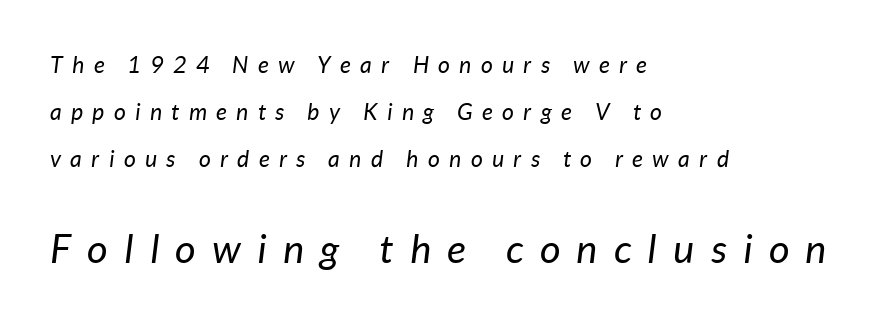
The image shows 40 px regular-weight type, italic (leaning right); set left-aligned, loose line spacing (2.05x), unusually wide letter spacing (+0.41 em), not underlined; the second (bottom) block is 1.74x larger; low stroke contrast and a medium x-height.
